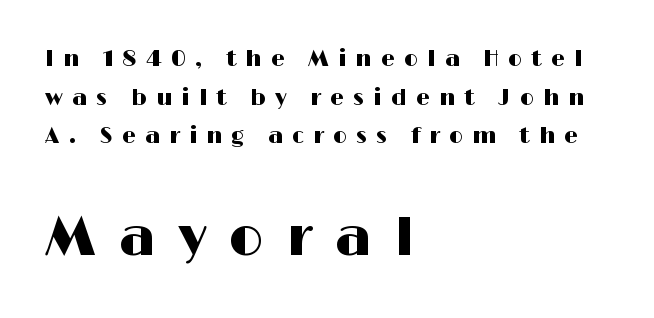
Check the space under the baseline: it is left empty. Caption: multi-line text, flush left, ragged right. No feet cap the strokes, marking this as sans-serif type. You could not count columns in this text — the font is proportionally spaced.
